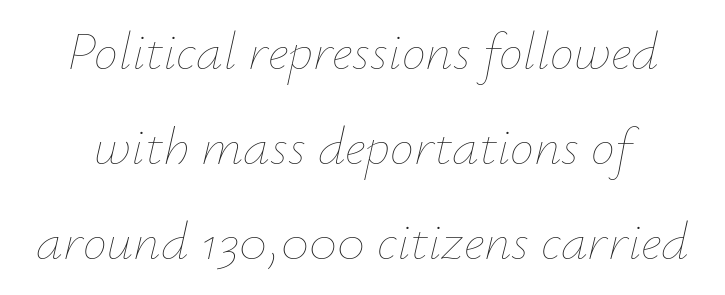
{"italic": "yes", "lean": "right", "slant_degrees": 12, "bold": "no", "weight": "thin", "width": "normal", "stroke_contrast": "low", "x_height": "small", "monospaced": "no", "underline": "no", "line_spacing_ratio": 1.76, "letter_spacing": "normal", "letter_spacing_em": 0.0, "glyph_px": 54}
